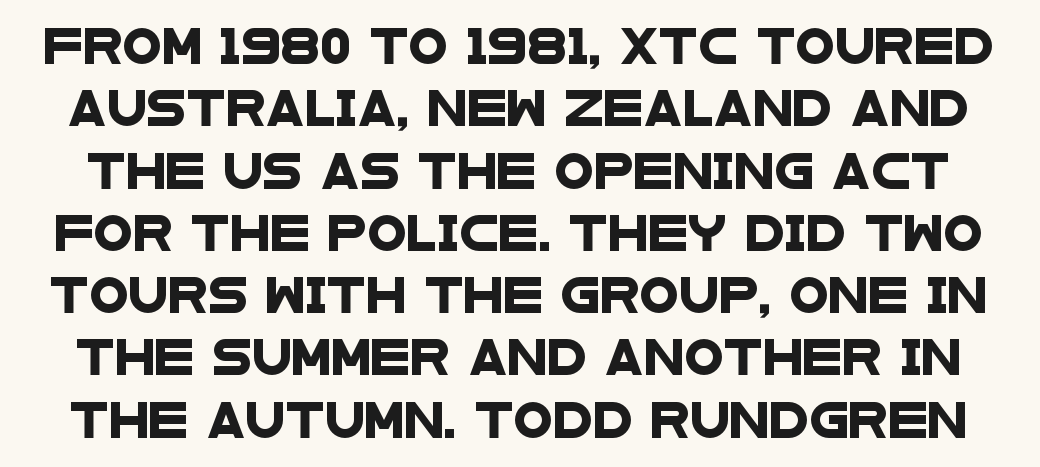
The image shows 36 px wide sans-serif type; set line spacing 1.73x, normal letter spacing, not underlined; low stroke contrast and a large x-height.
